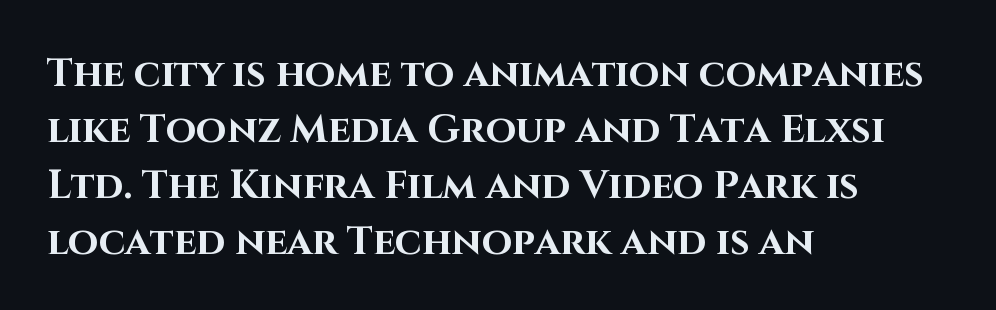
{"serif": "no", "italic": "no", "bold": "yes", "weight": "bold", "width": "normal", "stroke_contrast": "high", "x_height": "large", "monospaced": "no", "underline": "no", "align": "left", "line_spacing": "normal", "line_spacing_ratio": 1.44, "letter_spacing": "normal", "letter_spacing_em": 0.0, "glyph_px": 39}
